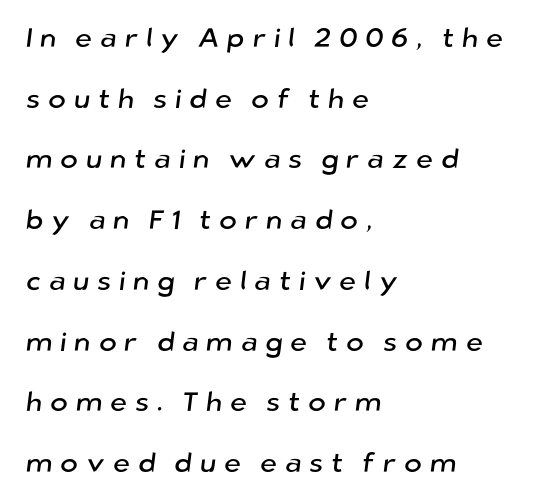
{"underline": "no", "align": "left", "line_spacing": "loose", "line_spacing_ratio": 2.25, "letter_spacing": "wide", "letter_spacing_em": 0.28, "glyph_px": 27}
